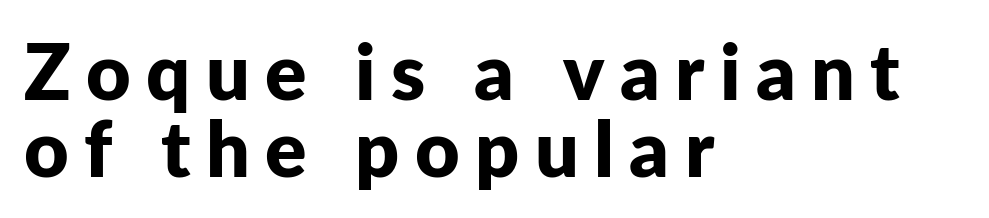
{"serif": "no", "italic": "no", "bold": "yes", "weight": "bold", "width": "normal", "stroke_contrast": "low", "x_height": "medium", "monospaced": "no", "underline": "no", "align": "left", "line_spacing": "tight", "line_spacing_ratio": 1.0, "letter_spacing": "wide", "letter_spacing_em": 0.2, "glyph_px": 77}
